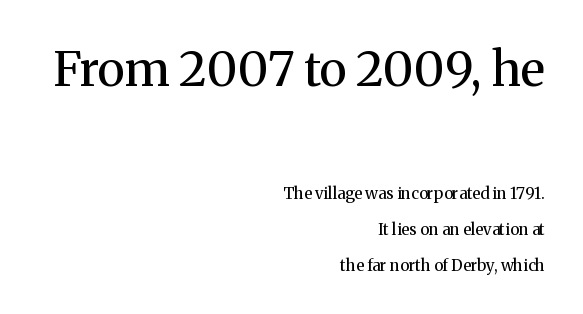
The image shows 48 px regular-weight serif type, upright; set right-aligned, loose line spacing (2.23x), normal letter spacing, not underlined; the first (top) block is 3.0x larger; medium stroke contrast and a medium x-height.
